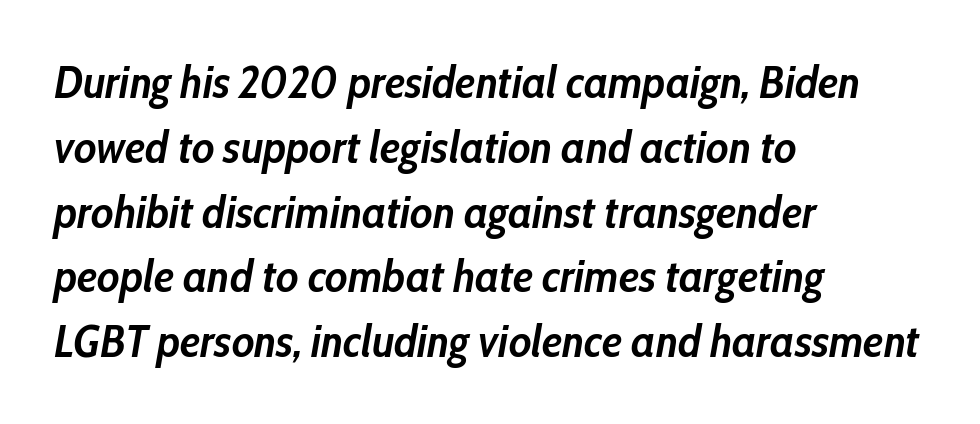
The image shows 45 px semibold, condensed type, italic (leaning right); set left-aligned, normal line spacing (1.44x), normal letter spacing, not underlined; low stroke contrast and a medium x-height.
